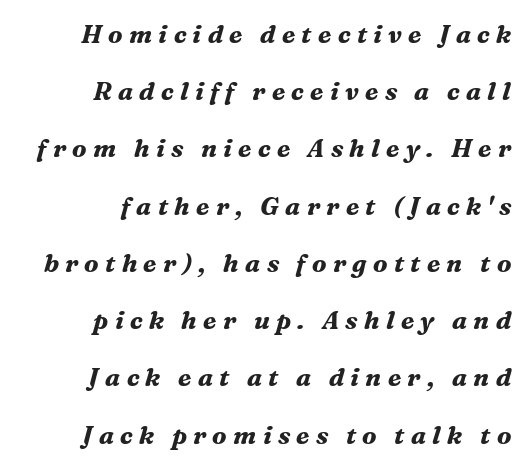
The image shows 25 px bold type, italic (leaning right); set right-aligned, loose line spacing (2.29x), unusually wide letter spacing (+0.25 em), not underlined.
